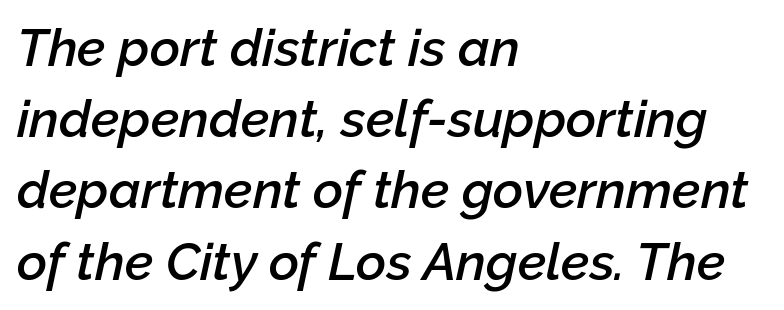
{"italic": "yes", "lean": "right", "slant_degrees": 12, "bold": "semi", "weight": "semibold", "width": "normal", "stroke_contrast": "low", "x_height": "medium", "monospaced": "no", "underline": "no", "align": "left", "line_spacing": "normal", "line_spacing_ratio": 1.37, "letter_spacing": "normal", "letter_spacing_em": 0.0, "glyph_px": 52}
